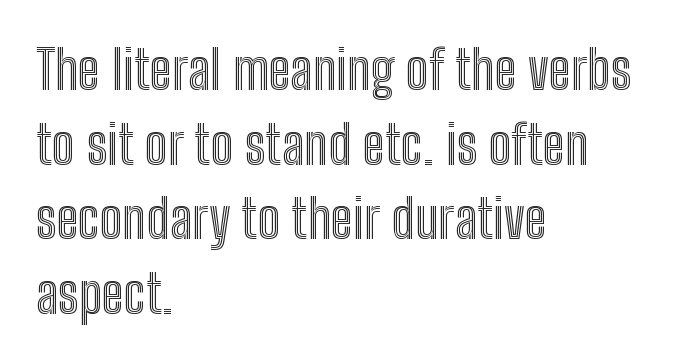
{"italic": "no", "width": "condensed", "x_height": "medium", "monospaced": "no", "underline": "no", "align": "left", "line_spacing": "normal", "line_spacing_ratio": 1.38, "letter_spacing": "normal", "letter_spacing_em": 0.0, "glyph_px": 54}
